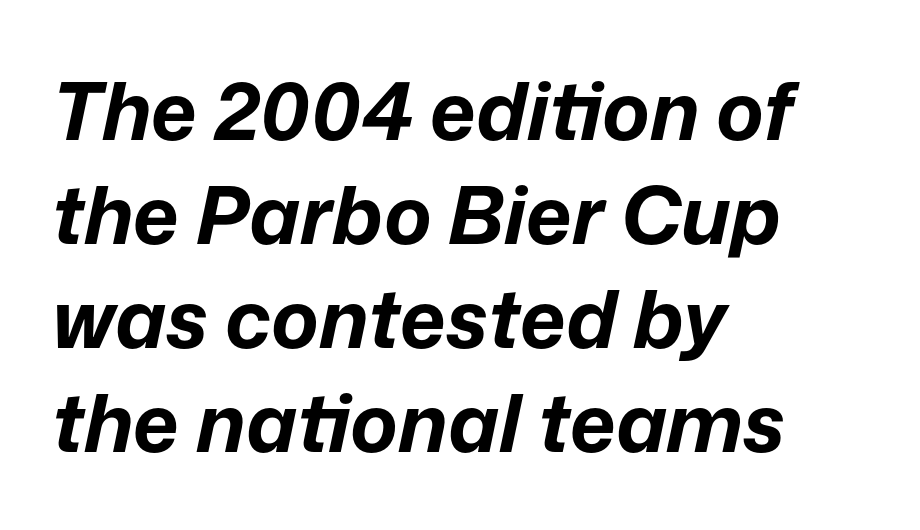
Q: Is the text bold? A: Yes.
Q: Is the text italic (slanted)? A: Yes, it leans right by about 12 degrees.
Q: Is the text underlined? A: No.
Q: How is the paragraph aligned? A: Left-aligned.
Q: Is the spacing between letters normal or unusually wide? A: Normal.
Q: Is the spacing between lines tight, normal or loose? A: Normal.
Q: Width (condensed, normal, or wide)? A: Normal.
Q: Stroke contrast? A: Low.
Q: x-height? A: Medium.
Q: Monospaced? A: No.
